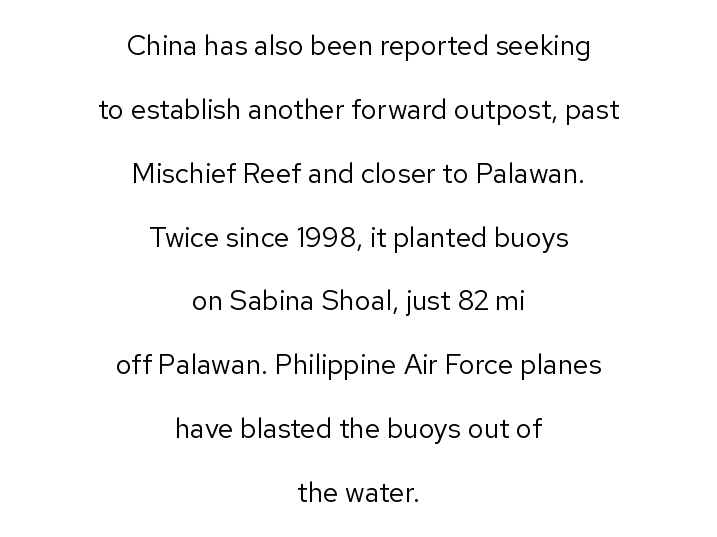
Anything drawn beneath the words? Only blank space. Whoever set this chose breathing room over compactness in the vertical rhythm. A typesetter would mark this as roman, not italic. Honestly, the letter spacing is just normal — you wouldn't notice it.
